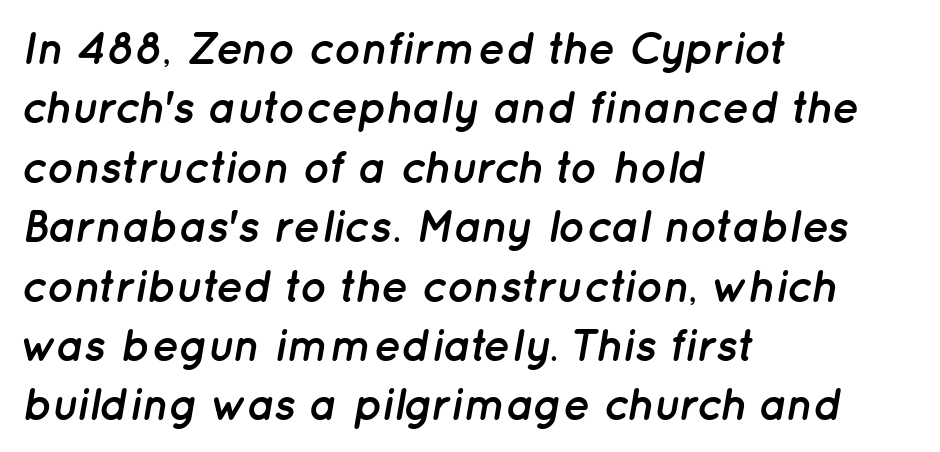
Q: Is the text bold? A: Yes.
Q: Is the text italic (slanted)? A: Yes, it leans right by about 12 degrees.
Q: Is the text underlined? A: No.
Q: How is the paragraph aligned? A: Left-aligned.
Q: Is the spacing between letters normal or unusually wide? A: Normal.
Q: Is the spacing between lines tight, normal or loose? A: Normal.
Q: Width (condensed, normal, or wide)? A: Normal.
Q: Stroke contrast? A: Low.
Q: x-height? A: Medium.
Q: Monospaced? A: No.
